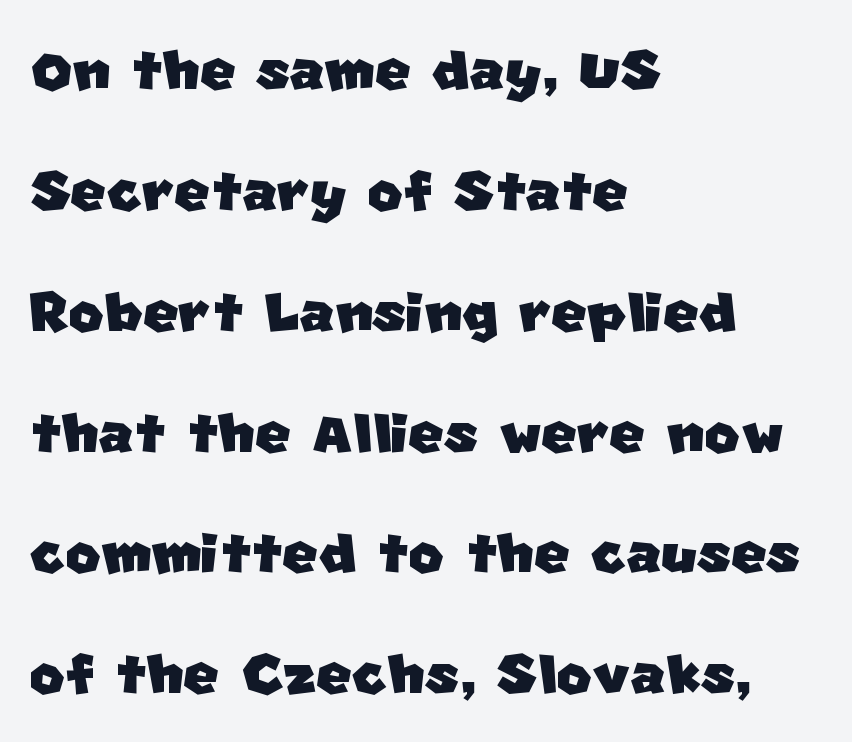
Q: Is the typeface a serif or a sans-serif typeface? A: Sans-serif.
Q: Is the text underlined? A: No.
Q: How is the paragraph aligned? A: Left-aligned.
Q: Is the spacing between letters normal or unusually wide? A: Normal.
Q: Is the spacing between lines tight, normal or loose? A: Normal.
Q: Width (condensed, normal, or wide)? A: Normal.
Q: Stroke contrast? A: Low.
Q: x-height? A: Large.
Q: Monospaced? A: No.
